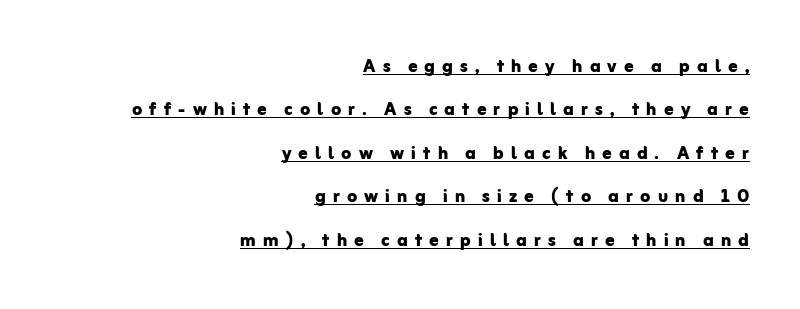
The image shows 23 px bold type, upright; set right-aligned, line spacing 1.89x, unusually wide letter spacing (+0.31 em), underlined.
